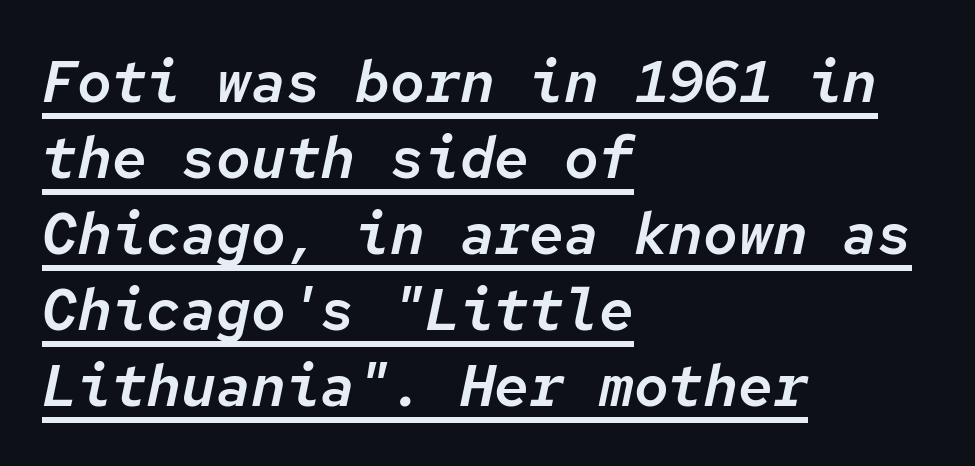
The image shows 58 px text type, italic (leaning right), monospaced; set left-aligned, normal line spacing (1.31x), normal letter spacing, underlined; low stroke contrast and a medium x-height.
